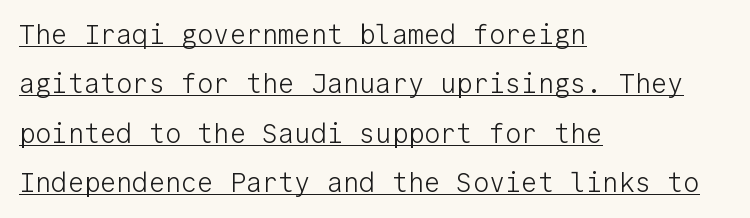
Q: Is the text bold? A: No.
Q: Is the text italic (slanted)? A: No, it is upright.
Q: Is the text underlined? A: Yes.
Q: How is the paragraph aligned? A: Left-aligned.
Q: Is the spacing between letters normal or unusually wide? A: Normal.
